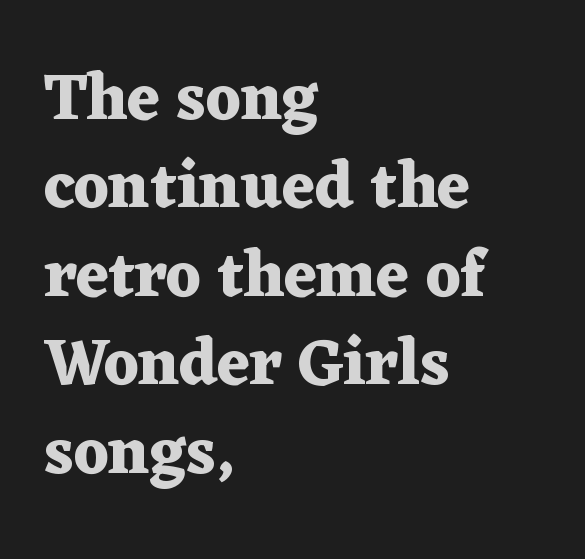
The strokes are fattened all the way to bold. Does the lettering tilt? It doesn't — this is upright. Between one letter and the next there's only the usual sliver of space. The face used here is seriffed, in the tradition of book romans. The zone under the glyphs is completely vacant.
